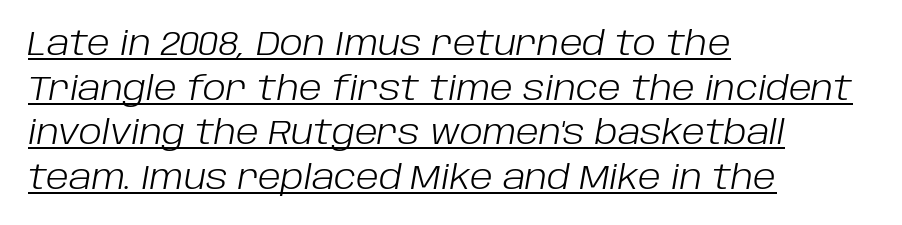
Q: Is the text bold? A: No.
Q: Is the text italic (slanted)? A: Yes, it leans right by about 10 degrees.
Q: Is the text underlined? A: Yes.
Q: How is the paragraph aligned? A: Left-aligned.
Q: Is the spacing between letters normal or unusually wide? A: Normal.
Q: Is the spacing between lines tight, normal or loose? A: Normal.
Q: Width (condensed, normal, or wide)? A: Normal.
Q: Stroke contrast? A: Low.
Q: x-height? A: Large.
Q: Monospaced? A: No.
